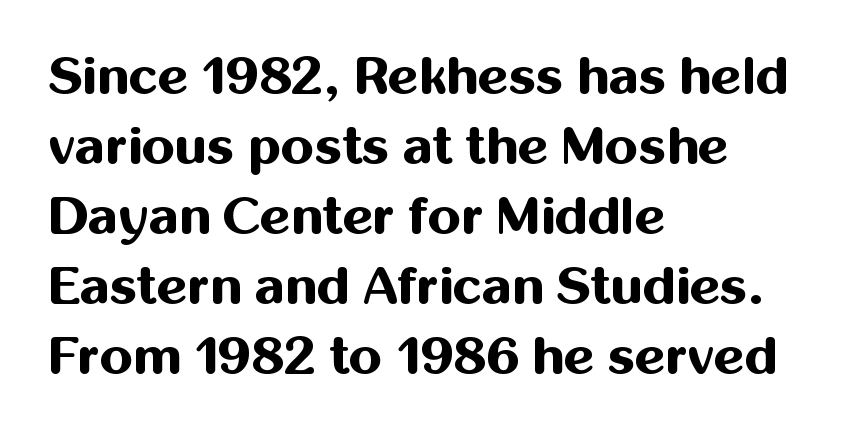
Q: Is the text bold? A: Yes.
Q: Is the text italic (slanted)? A: No, it is upright.
Q: Is the typeface a serif or a sans-serif typeface? A: Sans-serif.
Q: Is the text underlined? A: No.
Q: How is the paragraph aligned? A: Left-aligned.
Q: Is the spacing between letters normal or unusually wide? A: Normal.
Q: Is the spacing between lines tight, normal or loose? A: Normal.
Q: Width (condensed, normal, or wide)? A: Normal.
Q: Stroke contrast? A: Medium.
Q: x-height? A: Medium.
Q: Monospaced? A: No.
